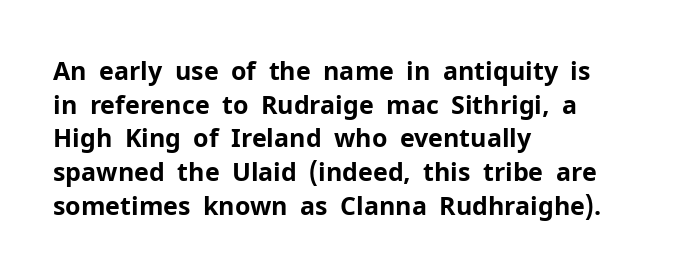
Q: Is the text bold? A: Yes.
Q: Is the text italic (slanted)? A: No, it is upright.
Q: Is the text underlined? A: No.
Q: How is the paragraph aligned? A: Left-aligned.
Q: Is the spacing between letters normal or unusually wide? A: Normal.
Q: Is the spacing between lines tight, normal or loose? A: Normal.
